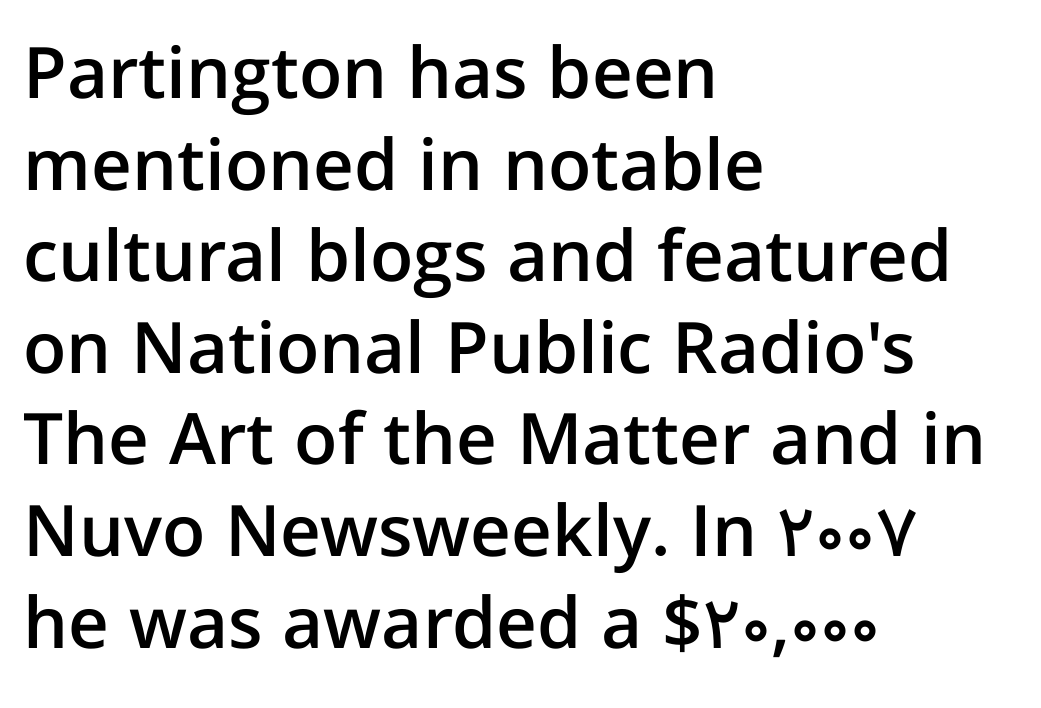
Q: Is the text bold? A: Semi-bold.
Q: Is the text italic (slanted)? A: No, it is upright.
Q: Is the typeface a serif or a sans-serif typeface? A: Sans-serif.
Q: Is the text underlined? A: No.
Q: How is the paragraph aligned? A: Left-aligned.
Q: Is the spacing between letters normal or unusually wide? A: Normal.
Q: Is the spacing between lines tight, normal or loose? A: Normal.
Q: Width (condensed, normal, or wide)? A: Normal.
Q: Stroke contrast? A: Low.
Q: x-height? A: Medium.
Q: Monospaced? A: No.
